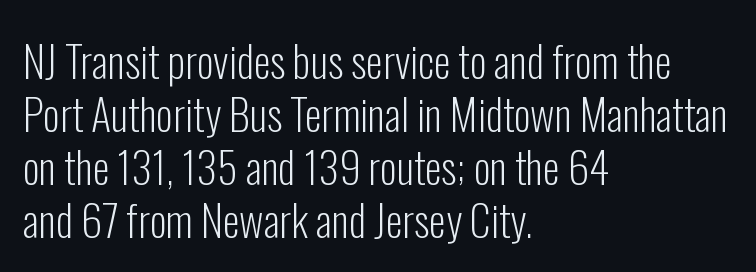
{"serif": "no", "italic": "no", "bold": "no", "weight": "light", "width": "condensed", "stroke_contrast": "low", "x_height": "medium", "monospaced": "no", "underline": "no", "align": "left", "line_spacing_ratio": 1.23, "letter_spacing": "normal", "letter_spacing_em": 0.0, "glyph_px": 43}
